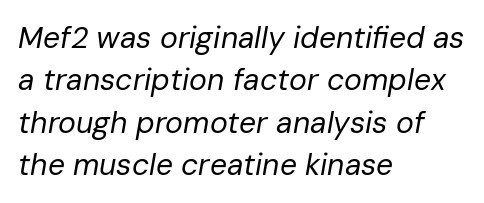
Proportional: the letters do not fall into vertical columns. Tracking here is standard; glyphs follow each other at the usual distance. The font sits on the lighter half of the weight spectrum, regular included. Check under the words: just untouched page.
